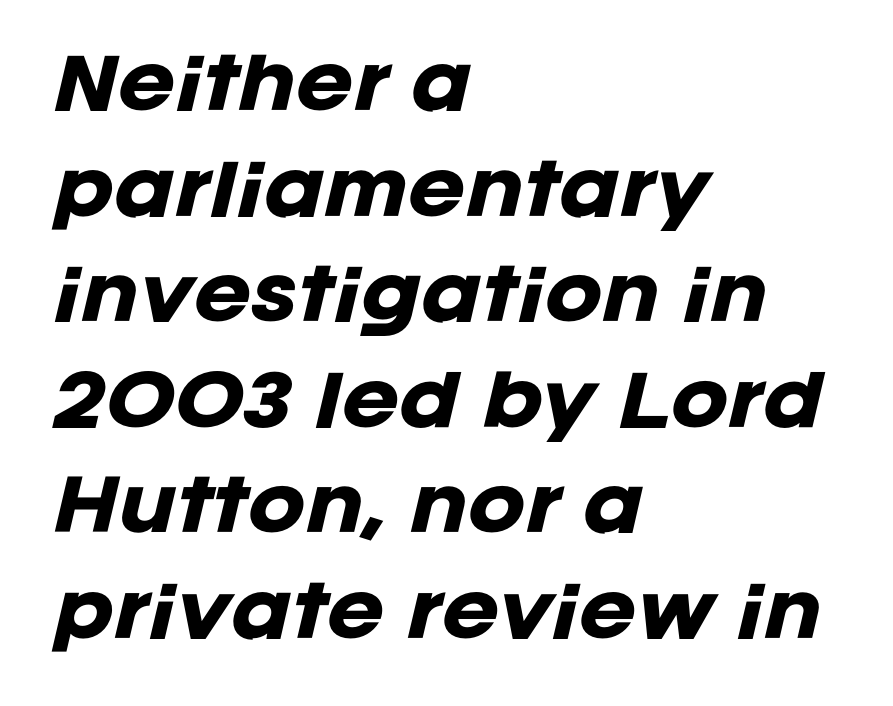
A typesetter would call this proportional, since set widths differ per character. This block has exactly the height ordinary leading produces. The horizontal fit of the characters is conventional and even. This sample is left-justified, so line endings fall wherever the words run out. These lines carry a lot of weight — the face is fully bold.
